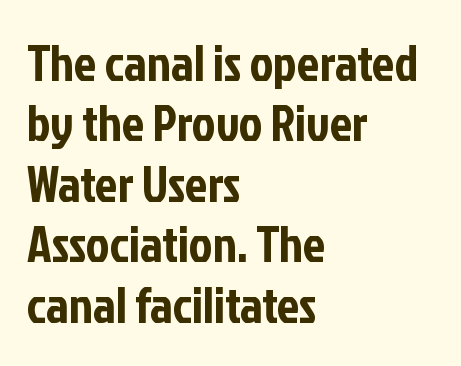
{"serif": "no", "italic": "no", "width": "condensed", "stroke_contrast": "low", "x_height": "medium", "monospaced": "no", "underline": "no", "align": "left", "line_spacing_ratio": 1.21, "letter_spacing": "normal", "letter_spacing_em": 0.0, "glyph_px": 50}
